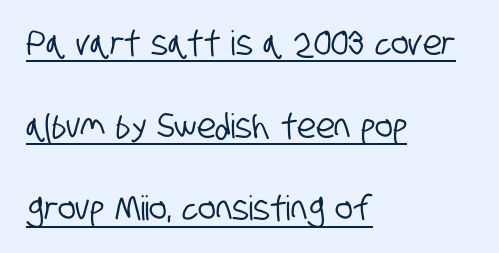
{"serif": "no", "width": "condensed", "stroke_contrast": "low", "x_height": "large", "monospaced": "no", "underline": "yes", "align": "left", "line_spacing": "loose", "line_spacing_ratio": 2.43, "letter_spacing": "normal", "letter_spacing_em": 0.0, "glyph_px": 34}
